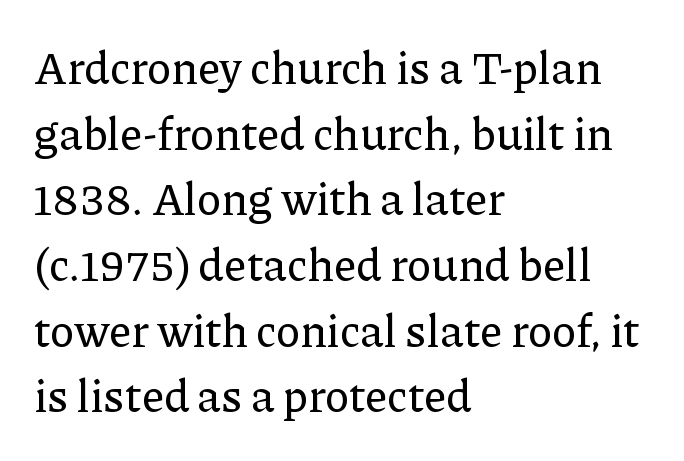
Q: Is the text italic (slanted)? A: No, it is upright.
Q: Is the typeface a serif or a sans-serif typeface? A: Serif.
Q: Is the text underlined? A: No.
Q: How is the paragraph aligned? A: Left-aligned.
Q: Is the spacing between letters normal or unusually wide? A: Normal.
Q: Is the spacing between lines tight, normal or loose? A: Normal.
Q: Width (condensed, normal, or wide)? A: Normal.
Q: Stroke contrast? A: Low.
Q: x-height? A: Medium.
Q: Monospaced? A: No.
